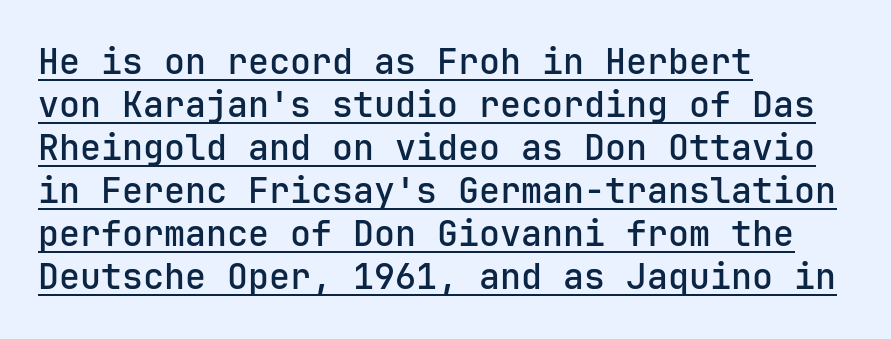
The characters display no serif detailing; their extremities are plain. Notice the strokes are somewhat thickened but not fully heavy: this is a semibold. There is no visible air inserted between adjacent glyphs. Compared with a centered layout, this one pins lines to the left instead. Somebody hit Ctrl+U on this one — the words are underlined. Tall strokes in this sample are plumb rather than angled.
